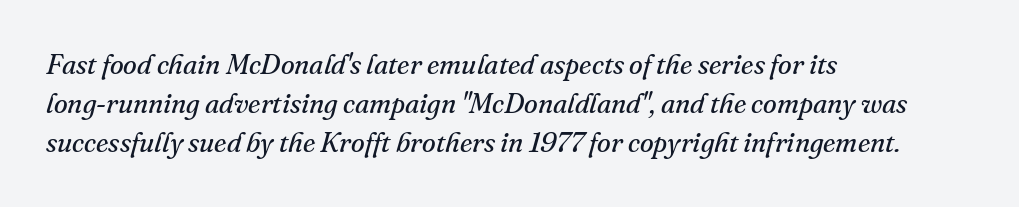
Observe the ordinary spacing: letters are neighbours, not strangers. The letters carry serifs — small finishing strokes at the ends of their stems. Spacing verdict: proportional, widths tailored to each character. Clear beneath every line of the passage.
